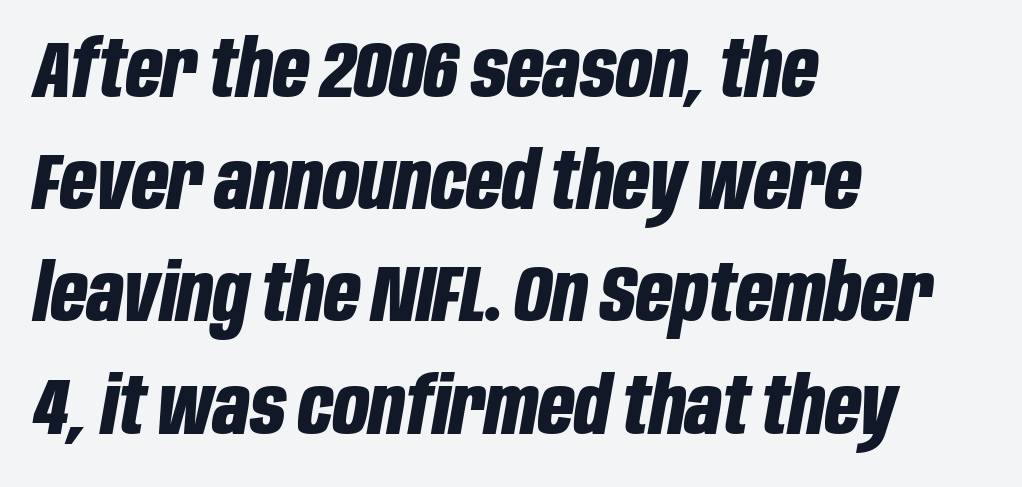
{"italic": "yes", "lean": "right", "slant_degrees": 10, "bold": "yes", "weight": "bold", "width": "condensed", "stroke_contrast": "low", "x_height": "large", "monospaced": "no", "underline": "no", "align": "left", "line_spacing": "normal", "line_spacing_ratio": 1.42, "letter_spacing": "normal", "letter_spacing_em": 0.0, "glyph_px": 79}
